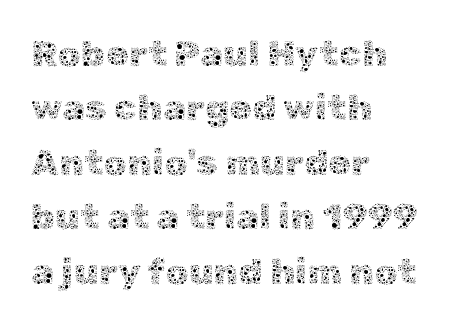
Q: Is the text bold? A: No.
Q: Is the text italic (slanted)? A: No, it is upright.
Q: Is the text underlined? A: No.
Q: How is the paragraph aligned? A: Left-aligned.
Q: Is the spacing between letters normal or unusually wide? A: Normal.
Q: Is the spacing between lines tight, normal or loose? A: Normal.
Q: Width (condensed, normal, or wide)? A: Normal.
Q: x-height? A: Medium.
Q: Monospaced? A: No.
